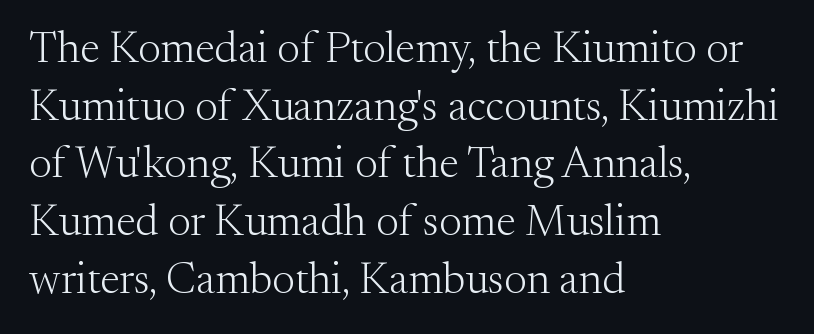
Glyph-to-glyph distance matches everyday printed text. Looks like regular typesetting: each glyph gets only the width it needs. Look at the bottom of the vertical strokes: they flare into serifs here. The string is rendered with underlining switched off. Ascenders rise straight up at ninety degrees.
